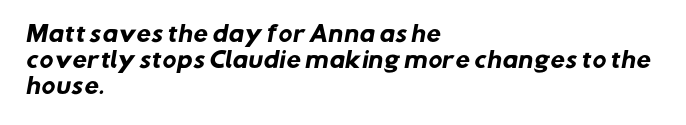
In CSS terms this would be text-align: left. Here the glyphs are tracked normally, forming tight word shapes. The zone under the glyphs is completely vacant. How would I describe the line gaps? Plain and ordinary. On the weight axis this lands at bold, roughly 700.
